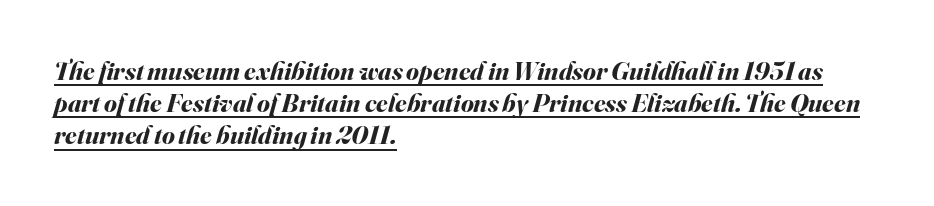
{"italic": "yes", "lean": "right", "slant_degrees": 16, "bold": "yes", "underline": "yes", "align": "left", "line_spacing_ratio": 1.24, "letter_spacing": "normal", "letter_spacing_em": 0.0, "glyph_px": 26}
